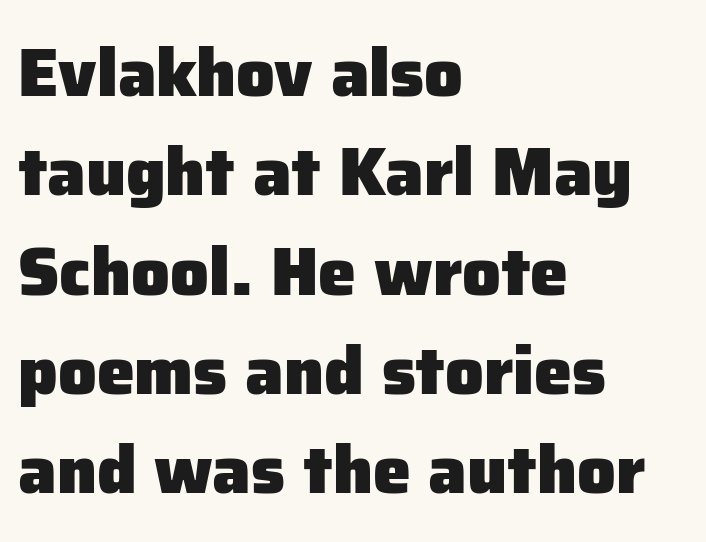
Q: Is the text bold? A: Yes.
Q: Is the text italic (slanted)? A: No, it is upright.
Q: Is the typeface a serif or a sans-serif typeface? A: Sans-serif.
Q: Is the text underlined? A: No.
Q: How is the paragraph aligned? A: Left-aligned.
Q: Is the spacing between letters normal or unusually wide? A: Normal.
Q: Is the spacing between lines tight, normal or loose? A: Normal.
Q: Width (condensed, normal, or wide)? A: Normal.
Q: Stroke contrast? A: Low.
Q: x-height? A: Medium.
Q: Monospaced? A: No.
